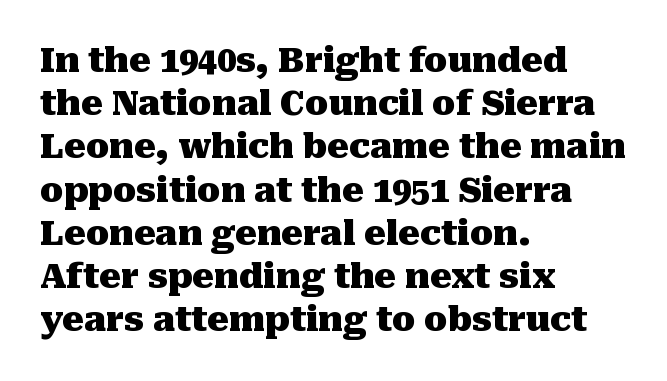
The image shows 34 px heavy serif type, upright; set left-aligned, normal line spacing (1.27x), normal letter spacing, not underlined; medium stroke contrast and a medium x-height.
